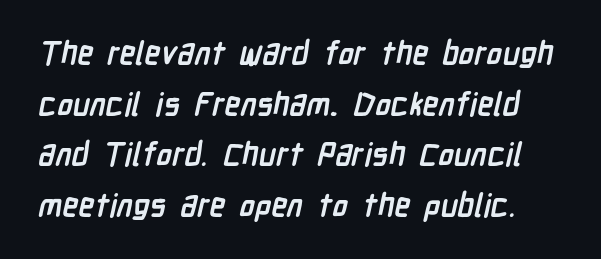
The image shows 32 px semibold, condensed sans-serif type; set normal line spacing (1.58x), normal letter spacing, not underlined; low stroke contrast and a medium x-height.
